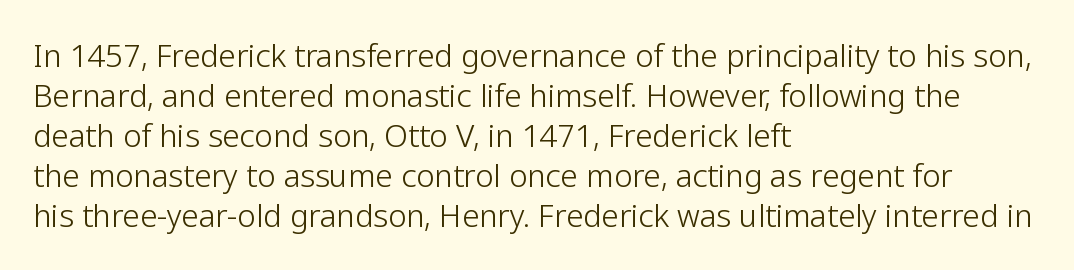
The image shows 31 px light sans-serif type, upright; set left-aligned, normal line spacing (1.29x), normal letter spacing, not underlined; low stroke contrast and a medium x-height.
